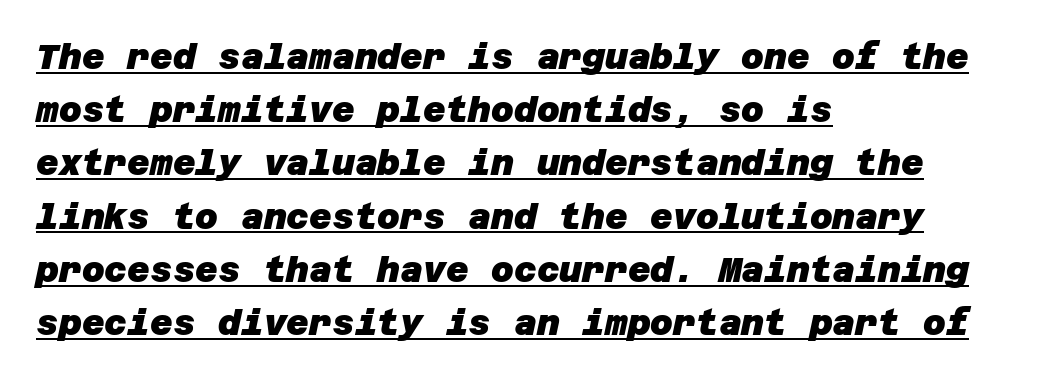
The image shows 35 px heavy sans-serif type; set left-aligned, normal line spacing (1.52x), normal letter spacing, underlined; low stroke contrast and a large x-height.
